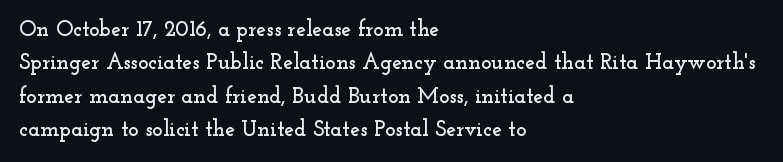
Q: Is the text italic (slanted)? A: No, it is upright.
Q: Is the text underlined? A: No.
Q: How is the paragraph aligned? A: Left-aligned.
Q: Is the spacing between letters normal or unusually wide? A: Normal.
Q: Is the spacing between lines tight, normal or loose? A: Normal.
